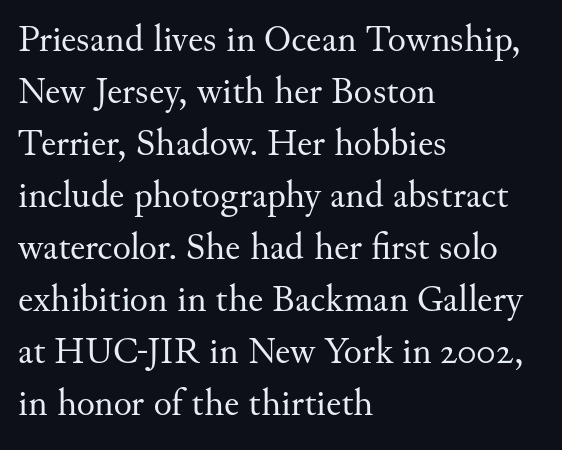
The image shows 38 px regular-weight serif type, upright; set left-aligned, normal line spacing (1.37x), normal letter spacing, not underlined; medium stroke contrast and a small x-height.
